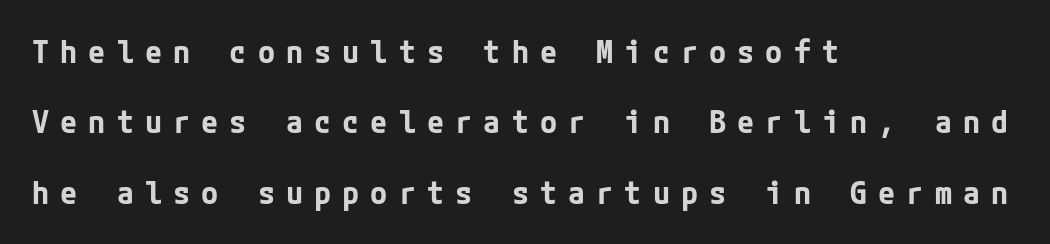
Does the leading feel generous? Absolutely, it's lavish. Letter spacing: wide. Honestly, there is no underline to notice here at all. The typeface chosen for these lines omits serifs. The letters stand straight up with perfectly vertical stems.
